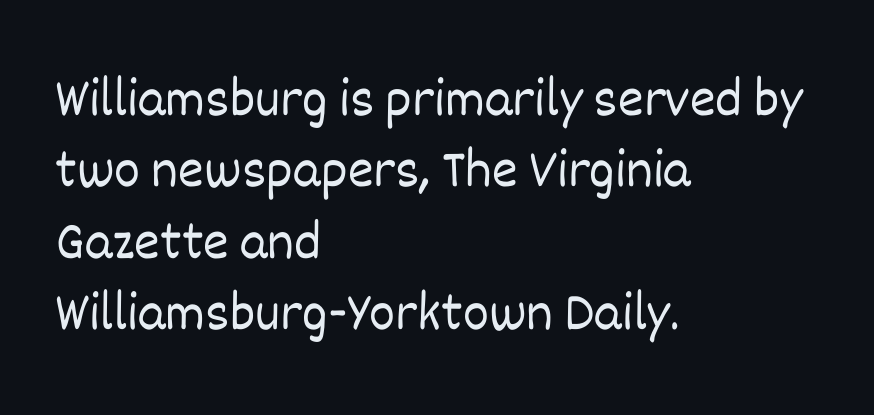
The image shows 55 px light type, upright; set left-aligned, normal line spacing (1.3x), normal letter spacing, not underlined; low stroke contrast and a large x-height.
